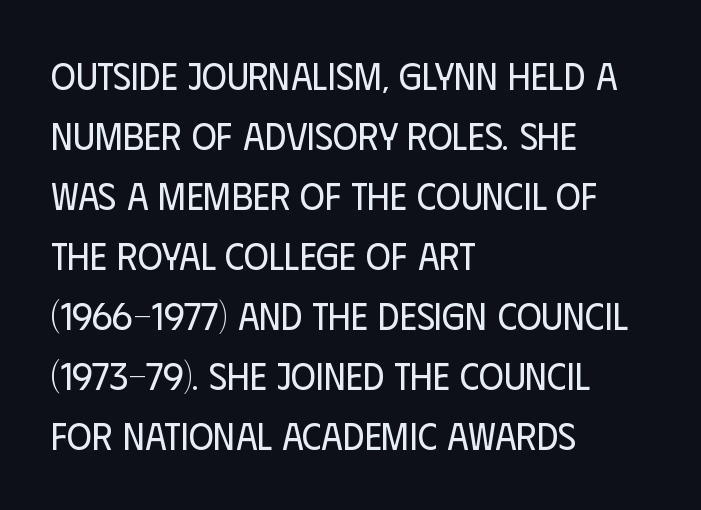
Q: Is the text bold? A: No.
Q: Is the text italic (slanted)? A: No, it is upright.
Q: Is the typeface a serif or a sans-serif typeface? A: Sans-serif.
Q: Is the text underlined? A: No.
Q: How is the paragraph aligned? A: Left-aligned.
Q: Is the spacing between letters normal or unusually wide? A: Normal.
Q: Is the spacing between lines tight, normal or loose? A: Normal.
Q: Width (condensed, normal, or wide)? A: Condensed.
Q: Stroke contrast? A: Low.
Q: x-height? A: Large.
Q: Monospaced? A: No.
